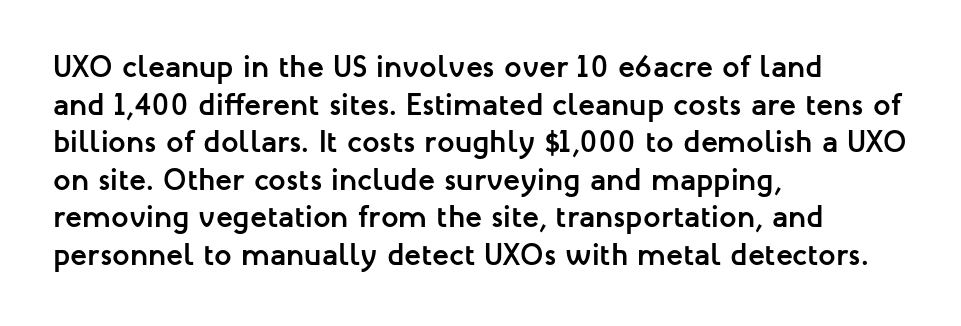
The image shows 31 px semibold sans-serif type, upright; set left-aligned, line spacing 1.21x, normal letter spacing, not underlined; low stroke contrast and a medium x-height.
